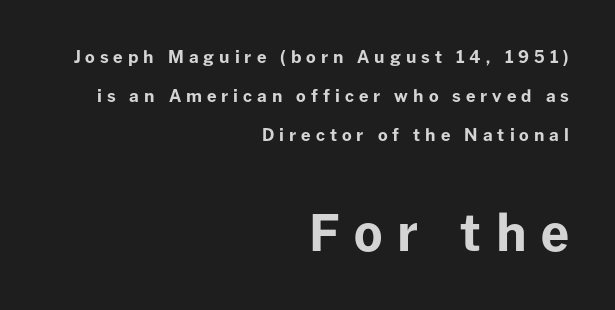
Observe the wide spacing: letters keep a clear distance from each other. The ragged edge is on the left, which tells us the setting is flush right. The face used here is proportionally spaced, like ordinary book or web type. What weight is shown? A full bold with thick strokes. The line-height multiplier appears high, well above default. Stroke terminals: plain, sans-serif.
